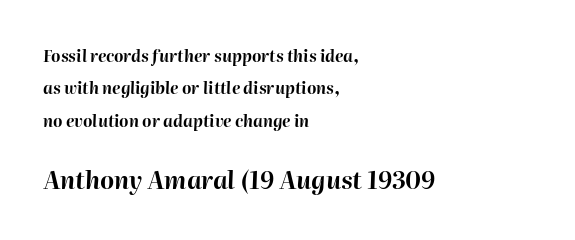
Q: Is the text bold? A: Yes.
Q: Is the text italic (slanted)? A: Yes, it leans right by about 2 degrees.
Q: Is the text underlined? A: No.
Q: How is the paragraph aligned? A: Left-aligned.
Q: Is the spacing between letters normal or unusually wide? A: Normal.
Q: Is the spacing between lines tight, normal or loose? A: Loose.
Q: Which block of text is set in a larger size, the first (top) or the second (bottom)? A: The second (bottom) one.
